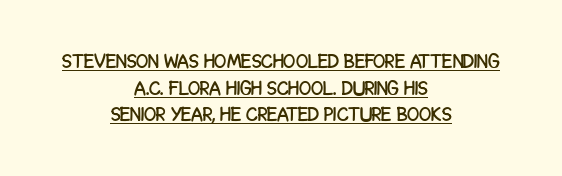
Glance below the letters and you will spot a drawn line. Rendered with straight, roman letterforms. Short and long lines alike share a common midpoint. Characters follow at the spacing the type designer built in.
